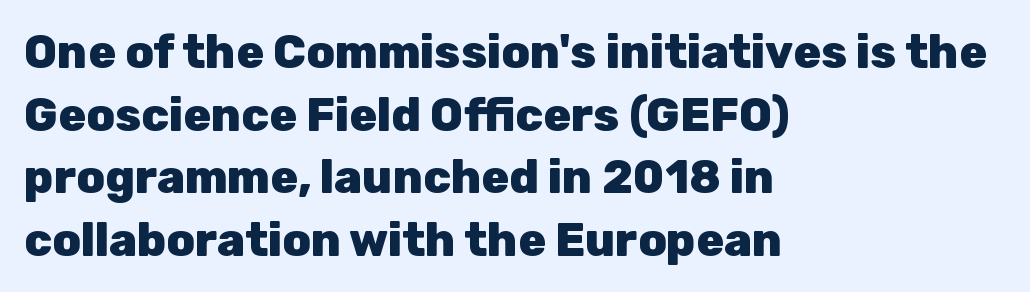
{"serif": "no", "italic": "no", "bold": "yes", "weight": "heavy", "width": "normal", "stroke_contrast": "low", "x_height": "medium", "monospaced": "no", "underline": "no", "align": "left", "line_spacing": "normal", "line_spacing_ratio": 1.36, "letter_spacing": "normal", "letter_spacing_em": 0.0, "glyph_px": 46}
